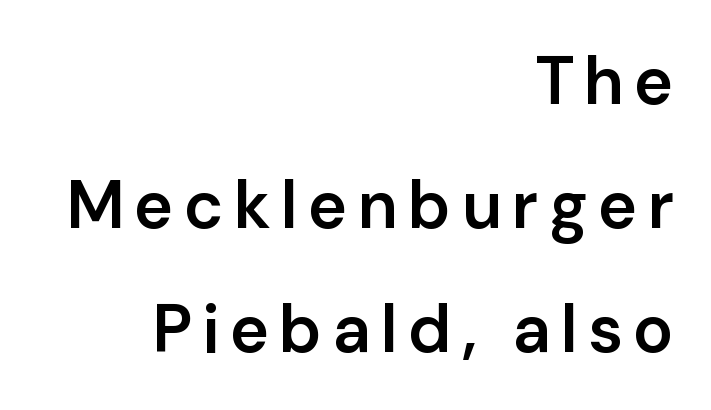
The image shows 67 px semibold sans-serif type, upright; set right-aligned, line spacing 1.85x, not underlined; low stroke contrast and a medium x-height.
